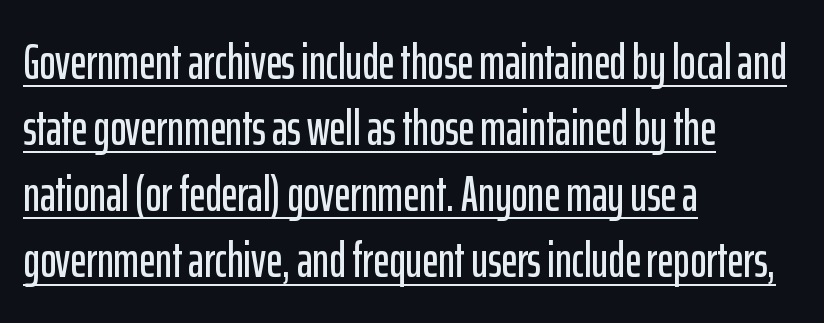
Q: Is the text italic (slanted)? A: No, it is upright.
Q: Is the typeface a serif or a sans-serif typeface? A: Sans-serif.
Q: Is the text underlined? A: Yes.
Q: How is the paragraph aligned? A: Left-aligned.
Q: Is the spacing between letters normal or unusually wide? A: Normal.
Q: Is the spacing between lines tight, normal or loose? A: Normal.
Q: Width (condensed, normal, or wide)? A: Condensed.
Q: Stroke contrast? A: Low.
Q: x-height? A: Medium.
Q: Monospaced? A: No.
